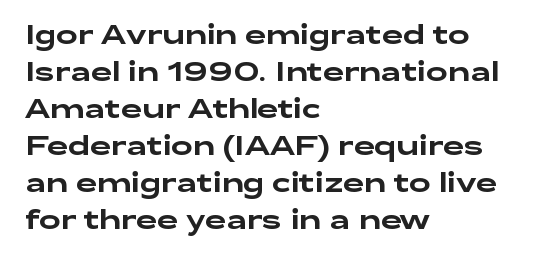
Q: Is the text italic (slanted)? A: No, it is upright.
Q: Is the text underlined? A: No.
Q: How is the paragraph aligned? A: Left-aligned.
Q: Is the spacing between letters normal or unusually wide? A: Normal.
Q: Is the spacing between lines tight, normal or loose? A: Normal.
